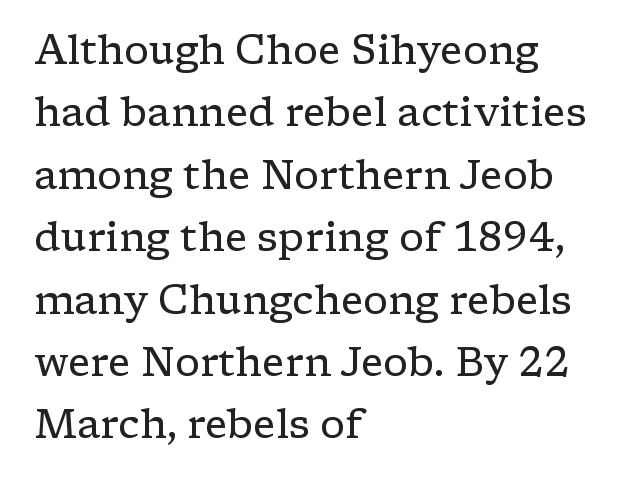
The image shows 40 px regular-weight, wide serif type, upright; set left-aligned, normal line spacing (1.56x), normal letter spacing, not underlined; low stroke contrast and a medium x-height.
